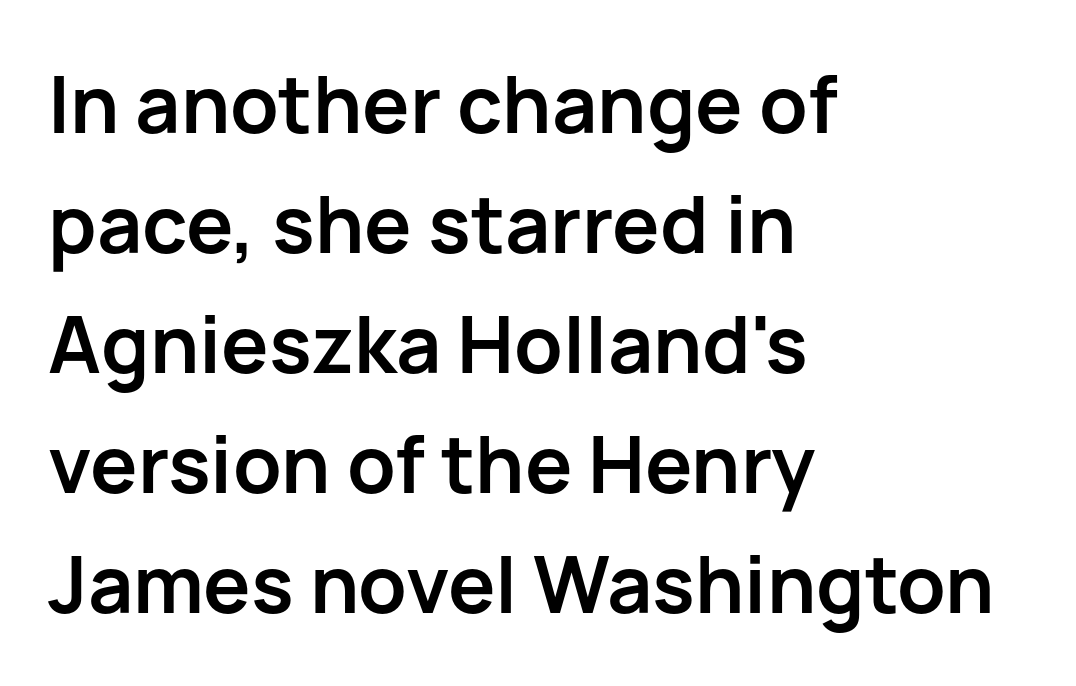
Q: Is the text bold? A: Yes.
Q: Is the text italic (slanted)? A: No, it is upright.
Q: Is the typeface a serif or a sans-serif typeface? A: Sans-serif.
Q: Is the text underlined? A: No.
Q: How is the paragraph aligned? A: Left-aligned.
Q: Is the spacing between letters normal or unusually wide? A: Normal.
Q: Is the spacing between lines tight, normal or loose? A: Normal.
Q: Width (condensed, normal, or wide)? A: Normal.
Q: Stroke contrast? A: Low.
Q: x-height? A: Medium.
Q: Monospaced? A: No.
